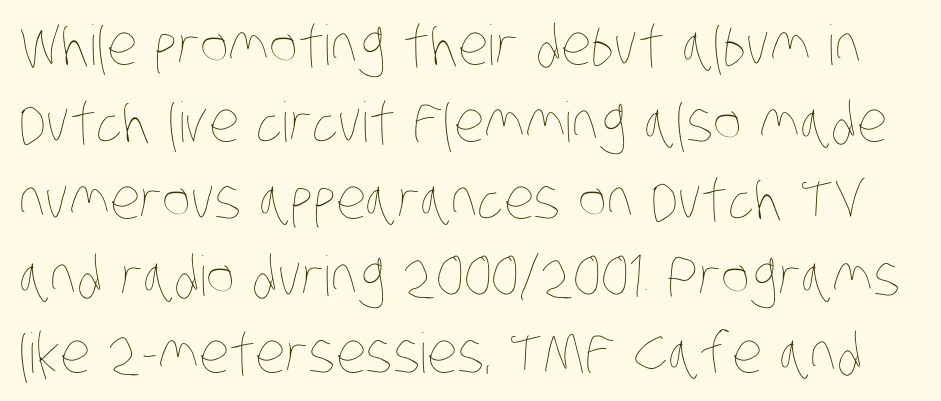
The image shows 55 px thin, condensed type; set normal line spacing (1.4x), normal letter spacing, not underlined; low stroke contrast and a large x-height.
